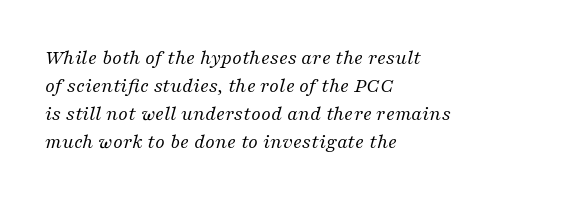
Q: Is the text bold? A: No.
Q: Is the text italic (slanted)? A: Yes, it leans right by about 16 degrees.
Q: Is the text underlined? A: No.
Q: How is the paragraph aligned? A: Left-aligned.
Q: Is the spacing between letters normal or unusually wide? A: Normal.
Q: Is the spacing between lines tight, normal or loose? A: Normal.
